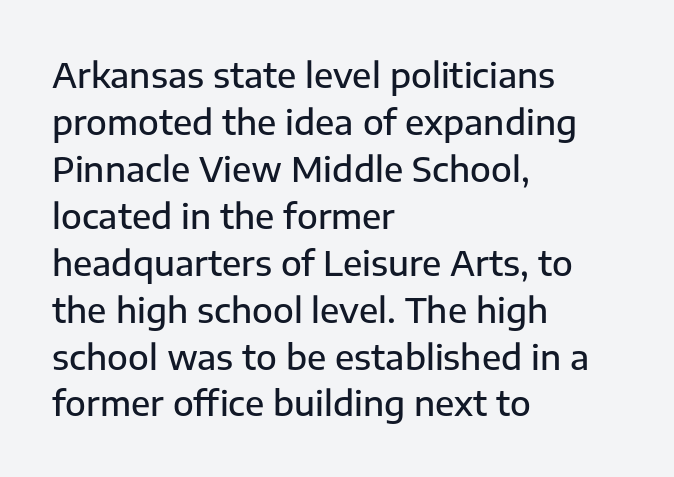
The image shows 34 px semibold sans-serif type, upright; set left-aligned, normal line spacing (1.38x), normal letter spacing, not underlined; low stroke contrast and a medium x-height.
